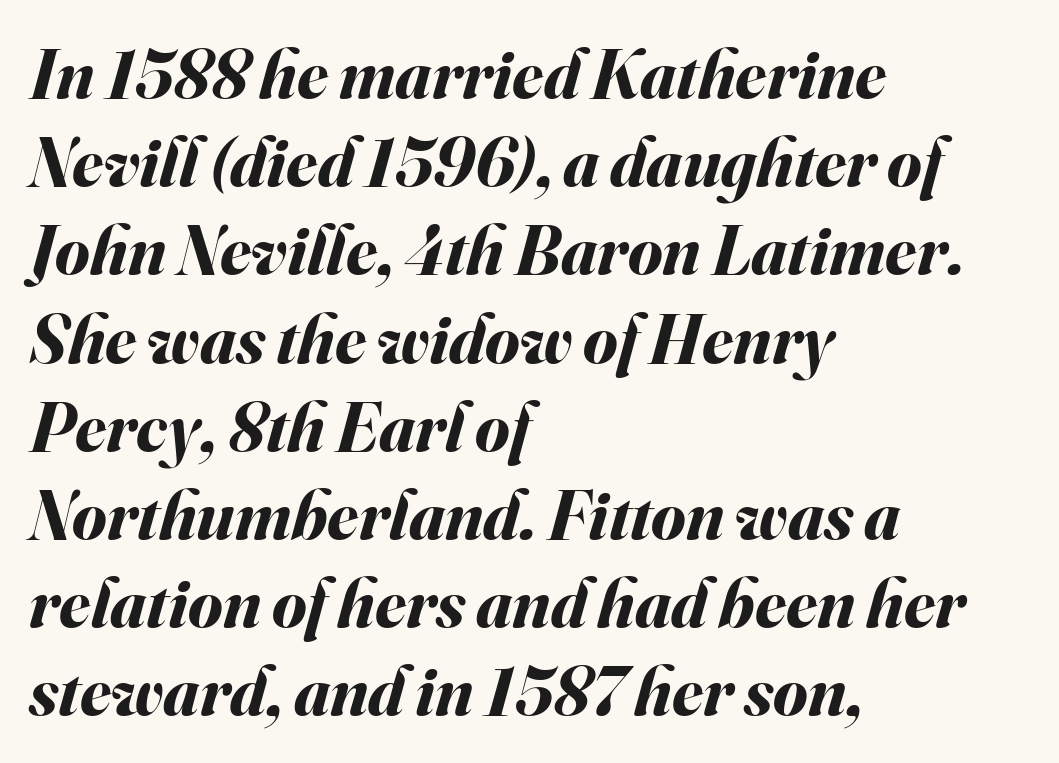
{"italic": "yes", "lean": "right", "slant_degrees": 16, "bold": "yes", "weight": "bold", "width": "normal", "stroke_contrast": "medium", "x_height": "small", "monospaced": "no", "underline": "no", "align": "left", "line_spacing": "normal", "line_spacing_ratio": 1.26, "letter_spacing": "normal", "letter_spacing_em": 0.0, "glyph_px": 70}
